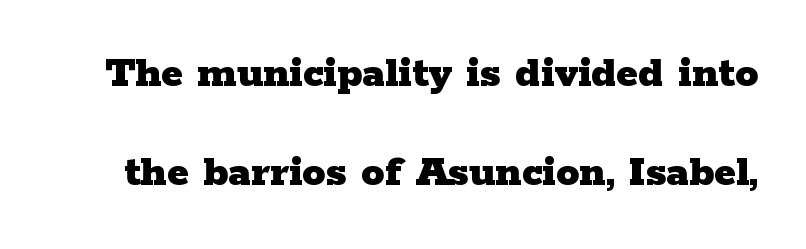
{"serif": "yes", "italic": "no", "bold": "yes", "weight": "heavy", "width": "wide", "stroke_contrast": "low", "x_height": "medium", "monospaced": "no", "underline": "no", "line_spacing": "loose", "line_spacing_ratio": 2.16, "letter_spacing": "normal", "letter_spacing_em": 0.0, "glyph_px": 46}
